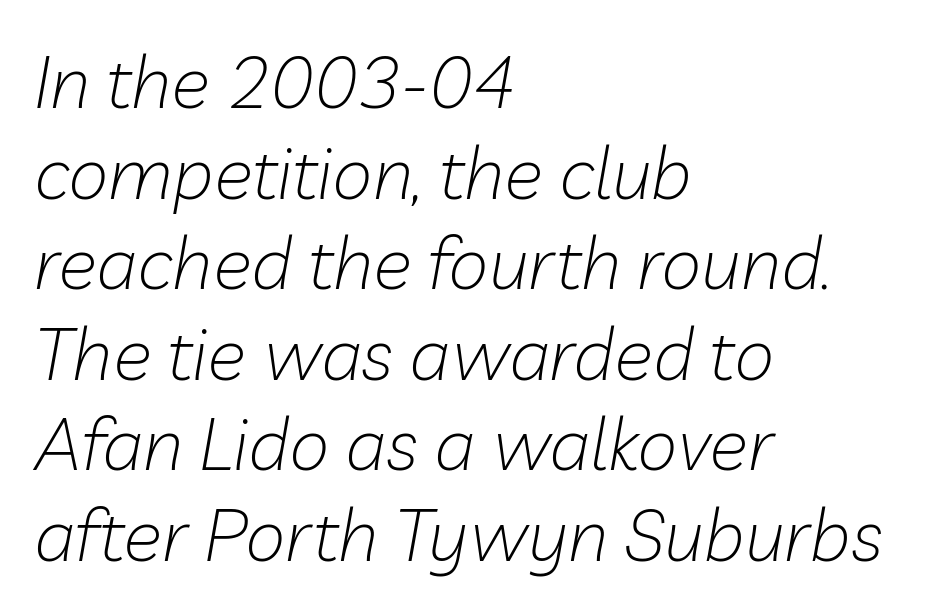
Varying glyph widths throughout — classic text-font behaviour. Summary of weight: not heavy and not bold. No extra tracking has been applied to these lines. Underline: absent. Emphasis-style slanted type is in use. The typesetter chose a ragged-right arrangement here.
